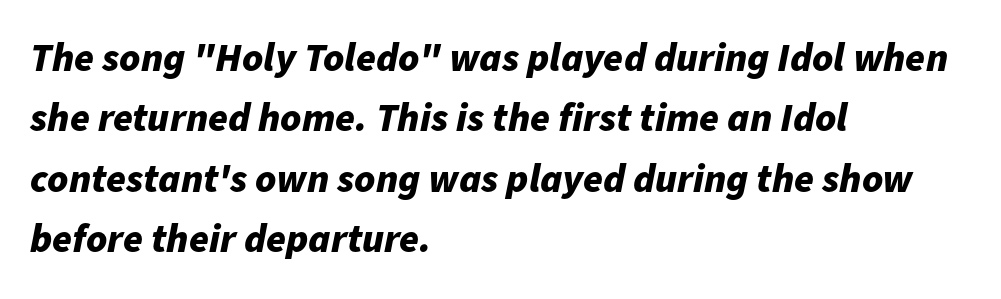
Observe the lean: these are italic letterforms. Is this a fixed-width face? No — the glyphs have proportional, varying widths. The rag falls on the right side of this text block. Compared with typical paragraphs, the rows here are spaced about the same. The passage shown is not underscored anywhere.
